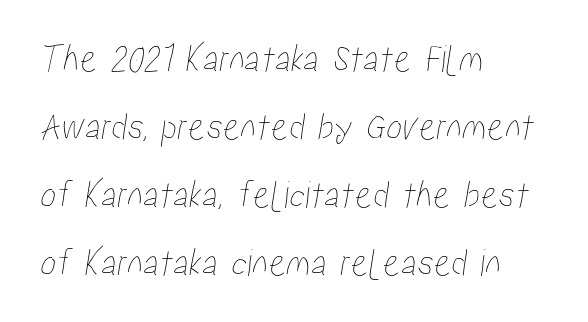
The image shows 40 px condensed type; set left-aligned, normal line spacing (1.7x), normal letter spacing, not underlined; low stroke contrast and a medium x-height.
